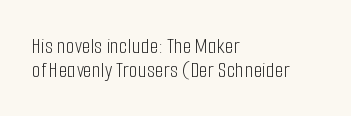
The image shows 23 px text type, upright; set left-aligned, tight line spacing (1.03x), normal letter spacing, not underlined.
